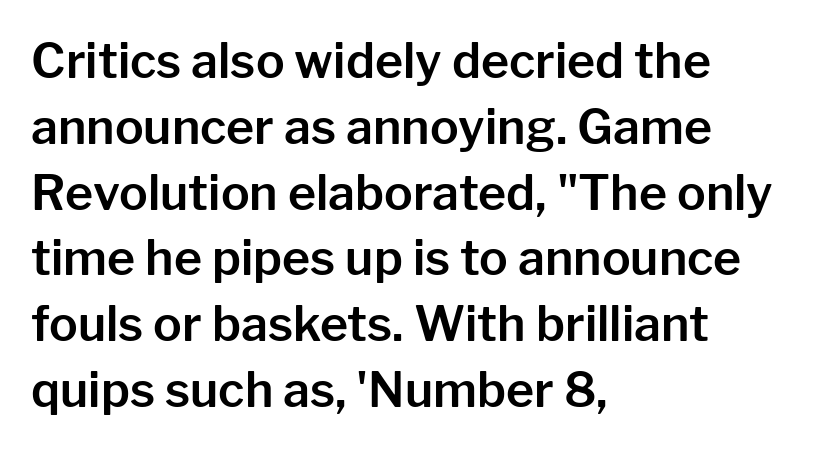
Q: Is the text italic (slanted)? A: No, it is upright.
Q: Is the typeface a serif or a sans-serif typeface? A: Sans-serif.
Q: Is the text underlined? A: No.
Q: How is the paragraph aligned? A: Left-aligned.
Q: Is the spacing between letters normal or unusually wide? A: Normal.
Q: Is the spacing between lines tight, normal or loose? A: Normal.
Q: Width (condensed, normal, or wide)? A: Normal.
Q: Stroke contrast? A: Low.
Q: x-height? A: Medium.
Q: Monospaced? A: No.
